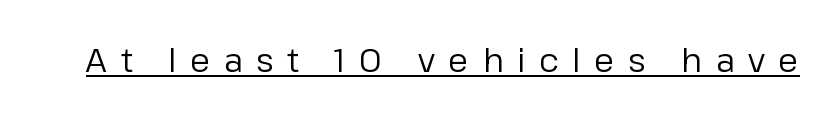
{"serif": "no", "italic": "no", "bold": "no", "weight": "regular", "width": "normal", "stroke_contrast": "low", "x_height": "medium", "monospaced": "no", "underline": "yes", "letter_spacing": "wide", "letter_spacing_em": 0.41, "glyph_px": 33}
